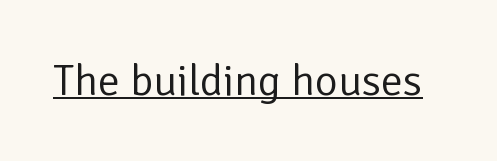
{"serif": "no", "italic": "no", "bold": "no", "weight": "regular", "width": "normal", "stroke_contrast": "low", "x_height": "medium", "monospaced": "no", "underline": "yes", "letter_spacing": "normal", "letter_spacing_em": 0.0, "glyph_px": 44}
